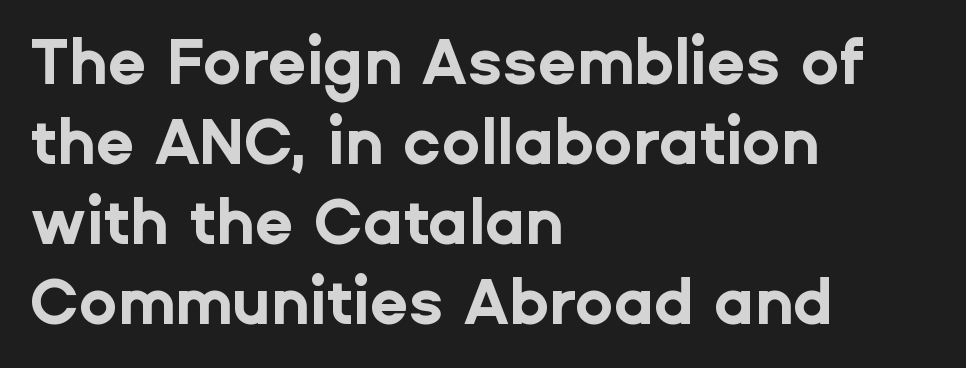
The image shows 63 px bold sans-serif type, upright; set left-aligned, normal line spacing (1.27x), normal letter spacing, not underlined; low stroke contrast and a medium x-height.
